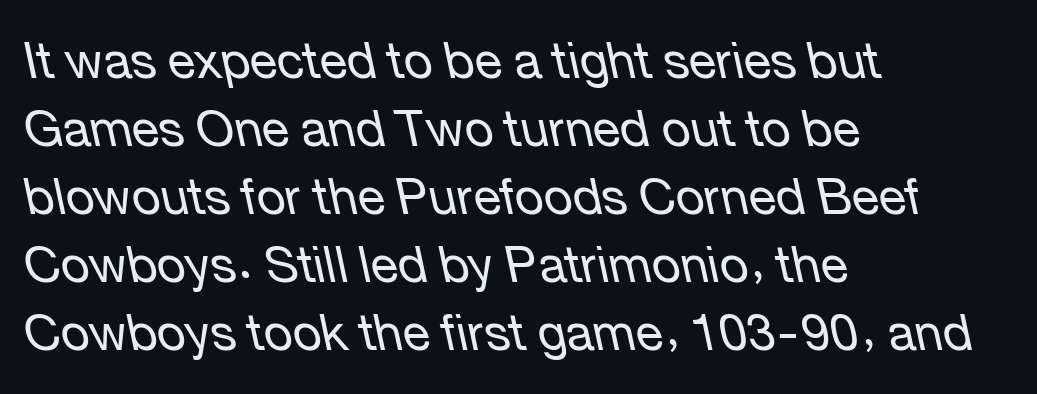
The passage shown leans; its letterforms are oblique. Alignment: flush left. Weight class: somewhere from thin through regular. How would I describe the line gaps? Plain and ordinary. Quick note: underline off.
